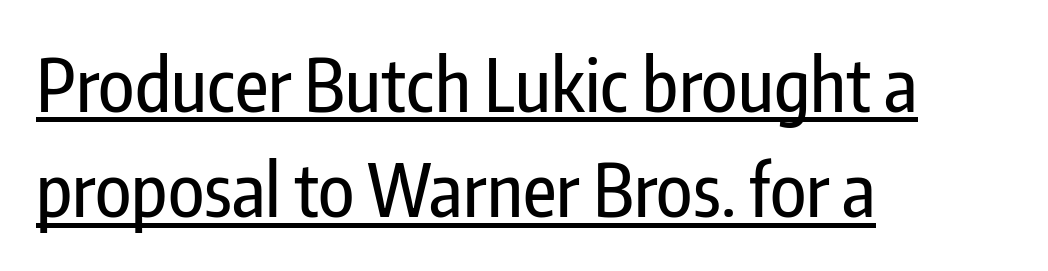
The image shows 73 px condensed sans-serif type, upright; set left-aligned, normal line spacing (1.44x), normal letter spacing, underlined; low stroke contrast and a medium x-height.
